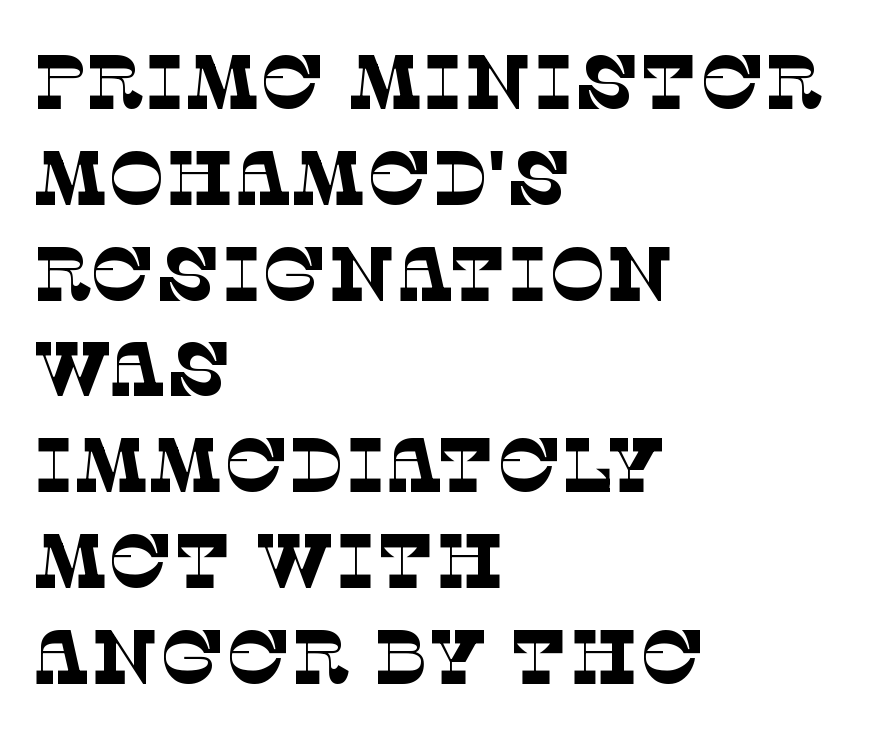
Q: Is the text bold? A: No.
Q: Is the typeface a serif or a sans-serif typeface? A: Serif.
Q: Is the text underlined? A: No.
Q: How is the paragraph aligned? A: Left-aligned.
Q: Is the spacing between letters normal or unusually wide? A: Normal.
Q: Is the spacing between lines tight, normal or loose? A: Normal.
Q: Width (condensed, normal, or wide)? A: Normal.
Q: Stroke contrast? A: Low.
Q: x-height? A: Large.
Q: Monospaced? A: No.
